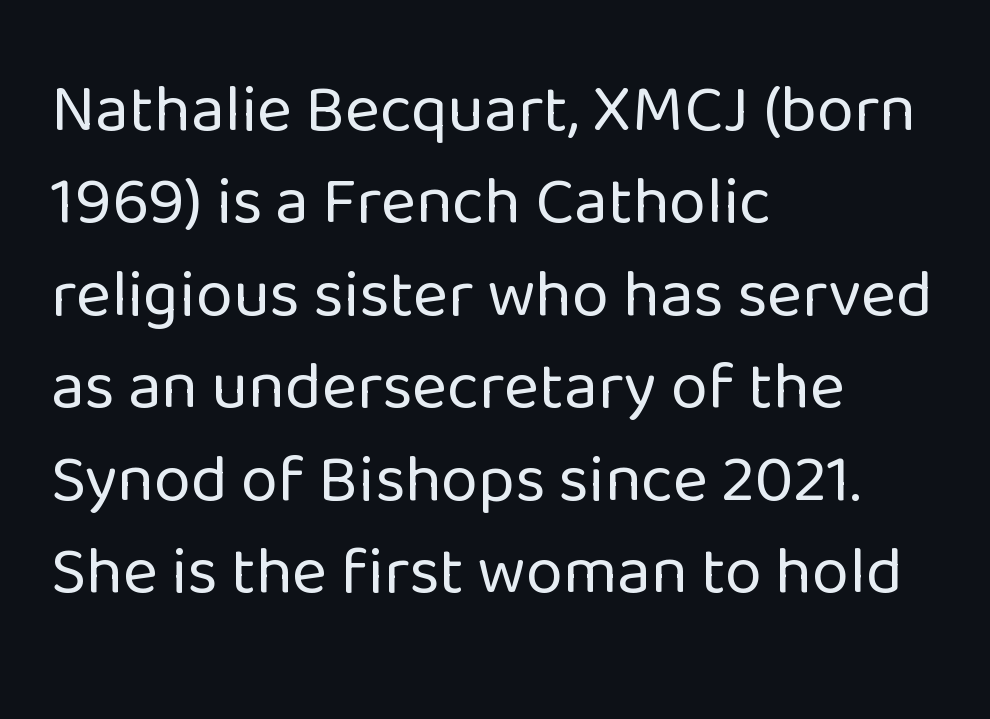
Q: Is the text bold? A: No.
Q: Is the text italic (slanted)? A: No, it is upright.
Q: Is the typeface a serif or a sans-serif typeface? A: Sans-serif.
Q: Is the text underlined? A: No.
Q: How is the paragraph aligned? A: Left-aligned.
Q: Is the spacing between letters normal or unusually wide? A: Normal.
Q: Is the spacing between lines tight, normal or loose? A: Normal.
Q: Width (condensed, normal, or wide)? A: Normal.
Q: Stroke contrast? A: Low.
Q: x-height? A: Medium.
Q: Monospaced? A: No.
